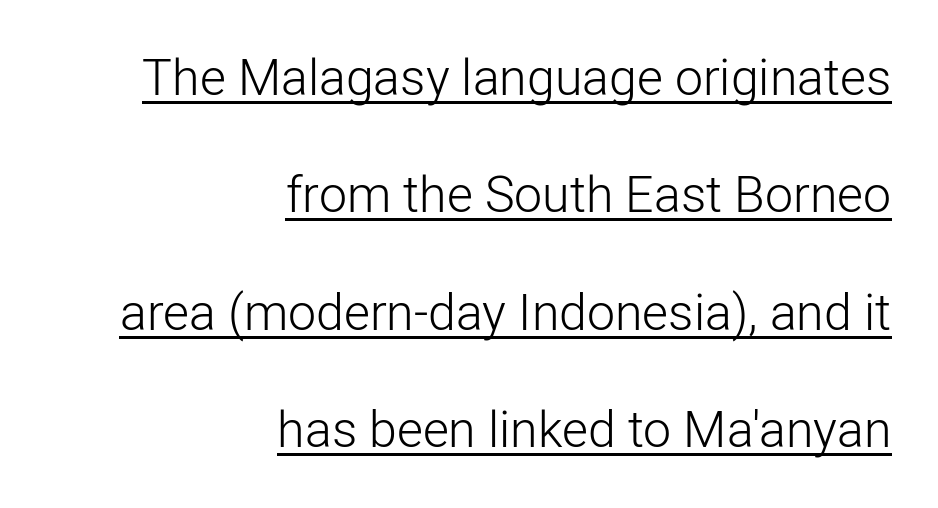
{"serif": "no", "italic": "no", "bold": "no", "weight": "light", "width": "normal", "stroke_contrast": "low", "x_height": "medium", "monospaced": "no", "underline": "yes", "align": "right", "line_spacing": "loose", "line_spacing_ratio": 2.35, "letter_spacing": "normal", "letter_spacing_em": 0.0, "glyph_px": 50}
